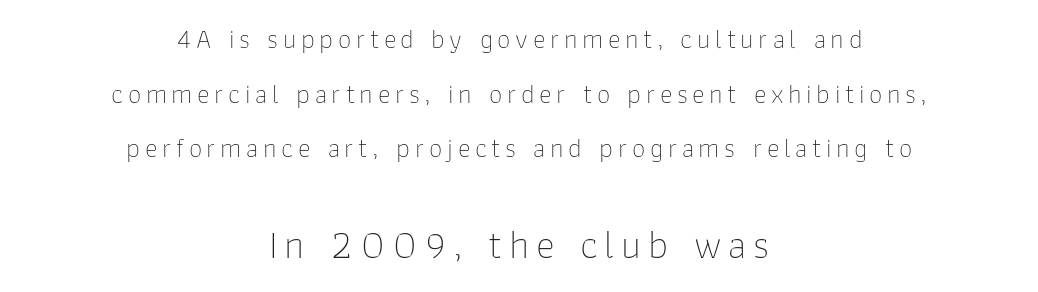
This sample has the flowing, uneven cadence of proportional lettering. You can tell from the bare stems that sans-serif type was used. In terms of leading, this rendering errs on the spacious side. Teacher's note: observe the equal gaps on both sides — that is centered alignment. A quiet, ordinary-to-light weight characterises the typeface. Tall strokes in this sample are plumb rather than angled.
